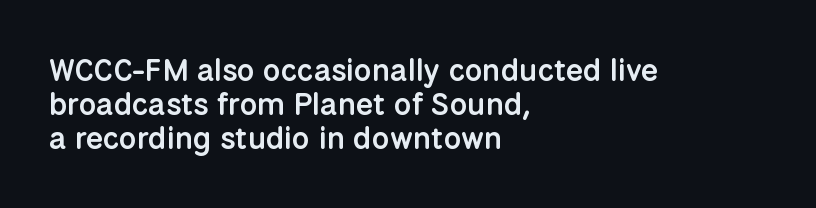
{"serif": "no", "italic": "no", "bold": "semi", "weight": "semibold", "width": "normal", "stroke_contrast": "low", "x_height": "medium", "monospaced": "no", "underline": "no", "align": "left", "line_spacing": "tight", "line_spacing_ratio": 1.09, "letter_spacing": "normal", "letter_spacing_em": 0.0, "glyph_px": 31}
